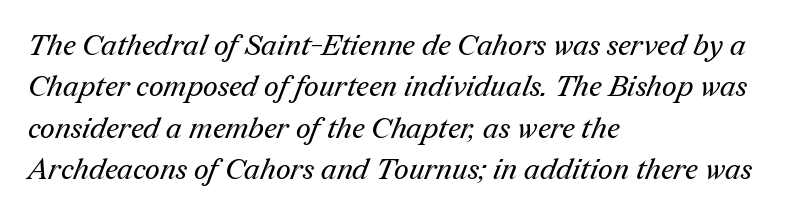
Q: Is the text bold? A: No.
Q: Is the typeface a serif or a sans-serif typeface? A: Serif.
Q: Is the text underlined? A: No.
Q: How is the paragraph aligned? A: Left-aligned.
Q: Is the spacing between letters normal or unusually wide? A: Normal.
Q: Is the spacing between lines tight, normal or loose? A: Normal.
Q: Width (condensed, normal, or wide)? A: Normal.
Q: Stroke contrast? A: Medium.
Q: x-height? A: Medium.
Q: Monospaced? A: No.
